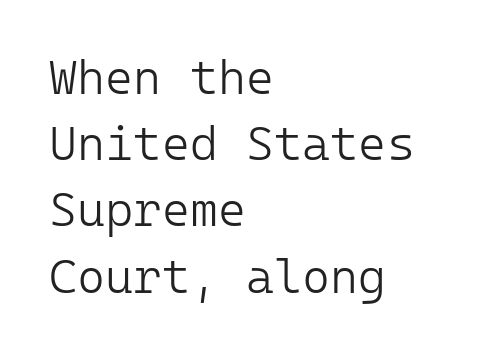
The image shows 48 px light sans-serif type, upright; set left-aligned, normal line spacing (1.38x), normal letter spacing, not underlined; low stroke contrast and a medium x-height.
